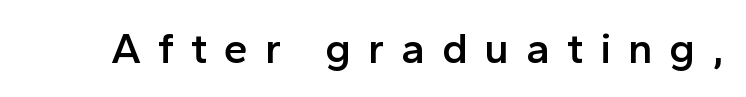
Q: Is the text bold? A: Semi-bold.
Q: Is the text italic (slanted)? A: No, it is upright.
Q: Is the typeface a serif or a sans-serif typeface? A: Sans-serif.
Q: Is the text underlined? A: No.
Q: Is the spacing between letters normal or unusually wide? A: Unusually wide.
Q: Width (condensed, normal, or wide)? A: Normal.
Q: x-height? A: Medium.
Q: Monospaced? A: No.
